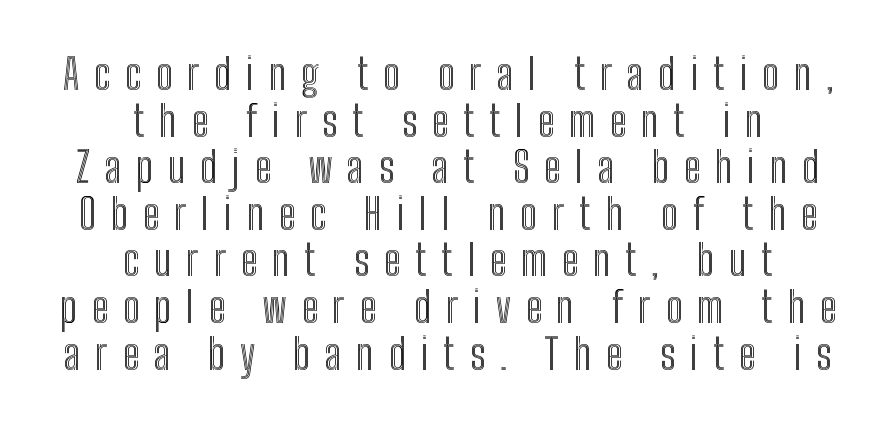
The lines in this sample share a center point and differ in where they start and stop. Does extra space separate the letters? Yes, quite a lot of it. Is there much room between lines? No — they nearly touch. Tall strokes in this sample are plumb rather than angled. Check under the words: just untouched page. Varying glyph widths throughout — classic text-font behaviour.
